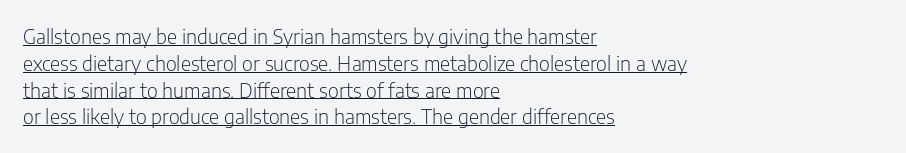
Q: Is the text bold? A: No.
Q: Is the text italic (slanted)? A: No, it is upright.
Q: Is the text underlined? A: Yes.
Q: How is the paragraph aligned? A: Left-aligned.
Q: Is the spacing between letters normal or unusually wide? A: Normal.
Q: Is the spacing between lines tight, normal or loose? A: Normal.
